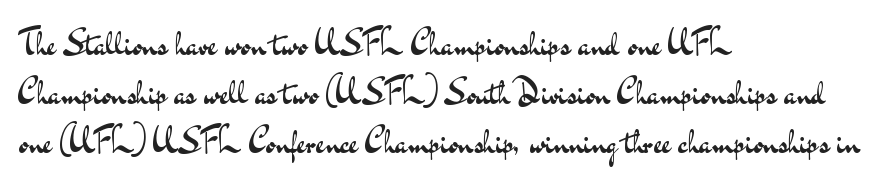
{"serif": "no", "bold": "no", "weight": "regular", "width": "wide", "stroke_contrast": "medium", "x_height": "small", "monospaced": "no", "underline": "no", "align": "left", "line_spacing": "normal", "line_spacing_ratio": 1.44, "letter_spacing": "normal", "letter_spacing_em": 0.0, "glyph_px": 34}
